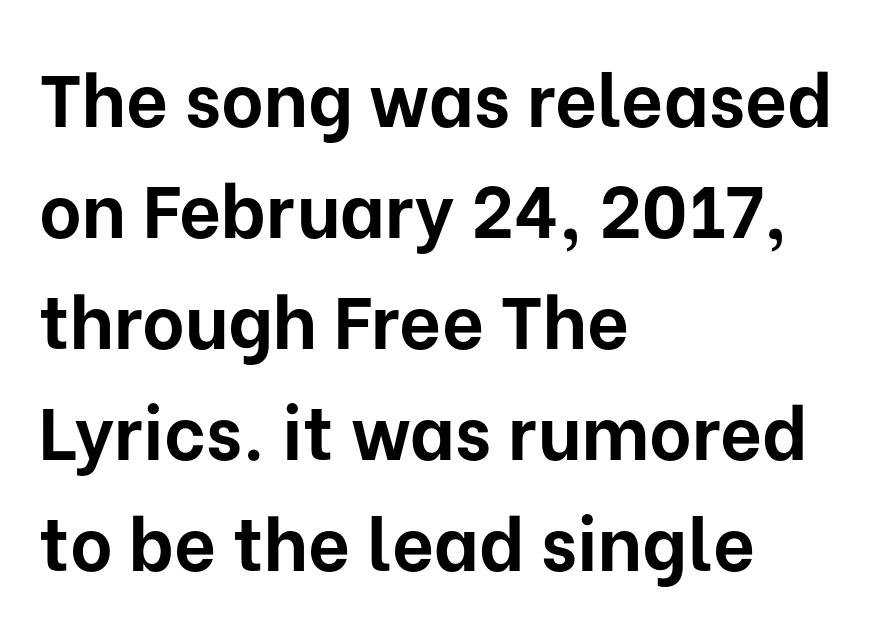
Q: Is the text bold? A: Yes.
Q: Is the text italic (slanted)? A: No, it is upright.
Q: Is the typeface a serif or a sans-serif typeface? A: Sans-serif.
Q: Is the text underlined? A: No.
Q: How is the paragraph aligned? A: Left-aligned.
Q: Is the spacing between letters normal or unusually wide? A: Normal.
Q: Is the spacing between lines tight, normal or loose? A: Normal.
Q: Width (condensed, normal, or wide)? A: Normal.
Q: Stroke contrast? A: Low.
Q: x-height? A: Medium.
Q: Monospaced? A: No.
